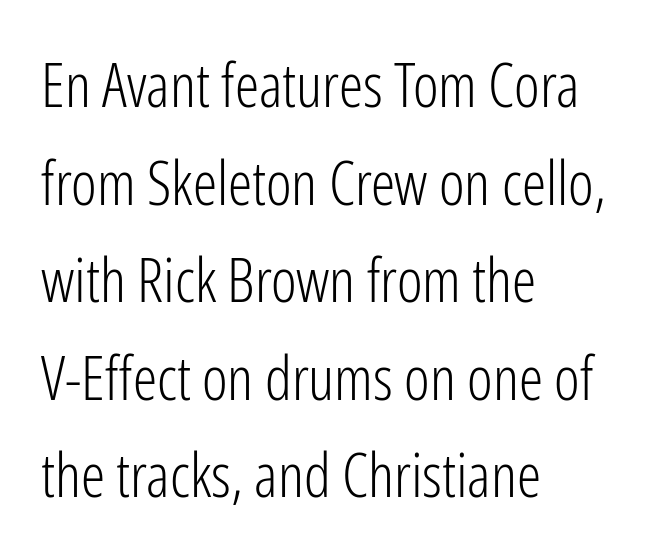
The image shows 61 px light, condensed sans-serif type, upright; set left-aligned, normal line spacing (1.6x), normal letter spacing, not underlined; low stroke contrast and a medium x-height.
